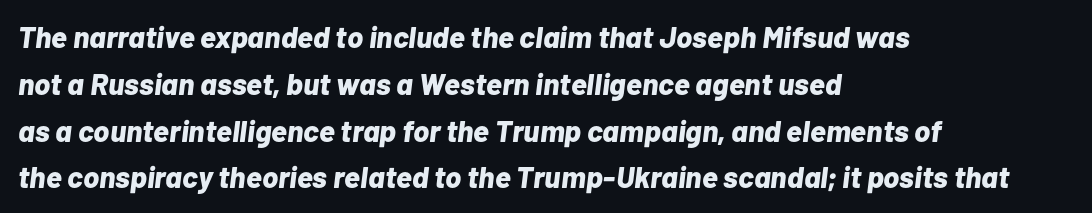
Q: Is the text bold? A: Yes.
Q: Is the text italic (slanted)? A: Yes, it leans right by about 7 degrees.
Q: Is the text underlined? A: No.
Q: How is the paragraph aligned? A: Left-aligned.
Q: Is the spacing between letters normal or unusually wide? A: Normal.
Q: Is the spacing between lines tight, normal or loose? A: Normal.
Q: Width (condensed, normal, or wide)? A: Normal.
Q: Stroke contrast? A: Low.
Q: x-height? A: Medium.
Q: Monospaced? A: No.
